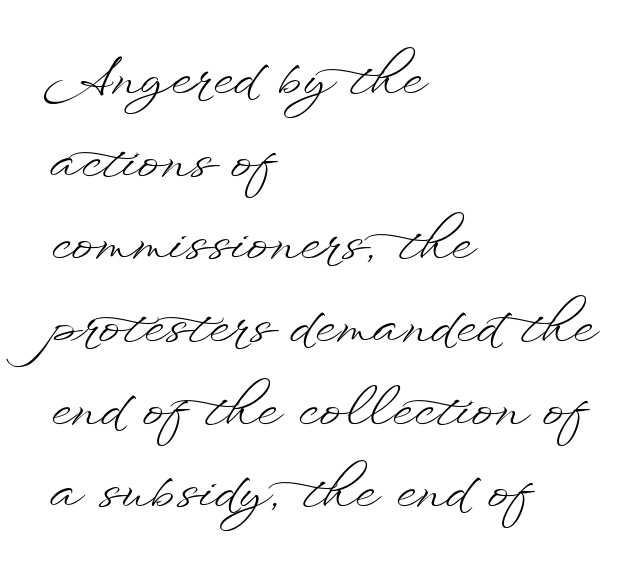
{"bold": "no", "weight": "light", "width": "wide", "stroke_contrast": "low", "x_height": "small", "monospaced": "no", "underline": "no", "align": "left", "line_spacing": "normal", "line_spacing_ratio": 1.56, "letter_spacing": "normal", "letter_spacing_em": 0.0, "glyph_px": 53}
